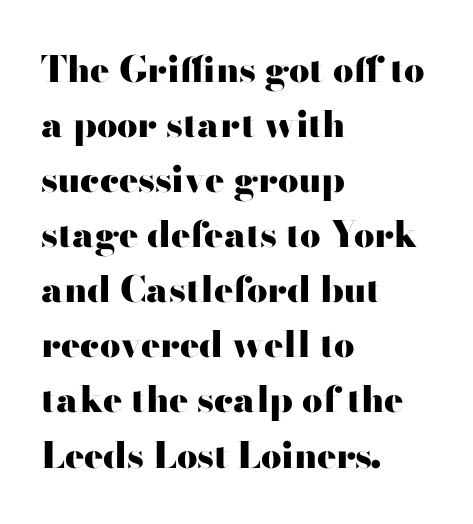
The image shows 36 px heavy, wide sans-serif type, upright; set left-aligned, normal line spacing (1.53x), normal letter spacing, not underlined; high stroke contrast and a small x-height.
